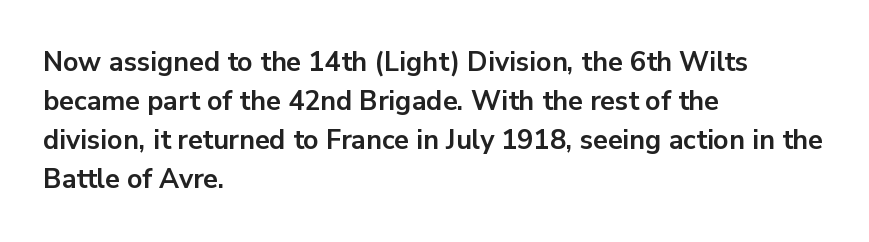
The typography opts for an upright posture over an oblique one. The face used here has the dense, thick strokes of a bold. Words float on clear page, feet unadorned. The typesetter chose a ragged-right arrangement here.
